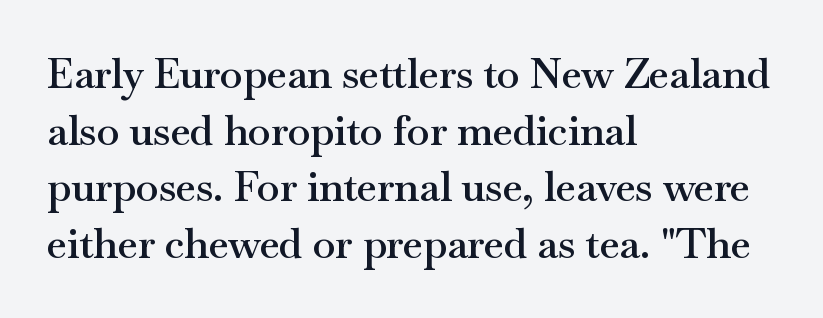
{"serif": "yes", "italic": "no", "bold": "semi", "weight": "semibold", "width": "wide", "stroke_contrast": "medium", "x_height": "small", "monospaced": "no", "underline": "no", "align": "left", "line_spacing": "normal", "line_spacing_ratio": 1.38, "letter_spacing": "normal", "letter_spacing_em": 0.0, "glyph_px": 41}
